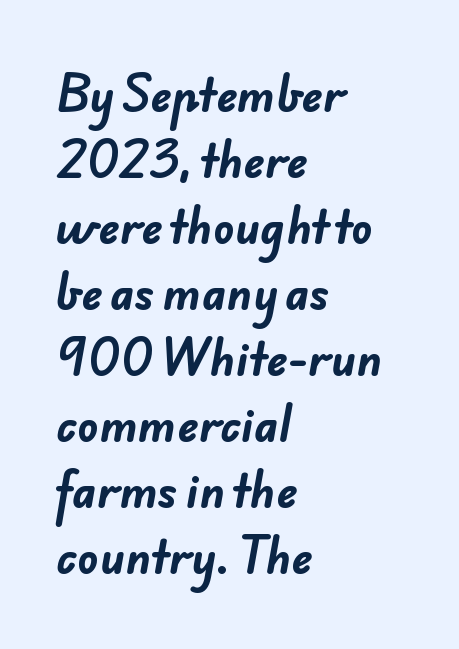
The text block is weighted toward the left margin, trailing off unevenly rightward. Heavy-handed strokes throughout: this text is bold. The rows are spaced the way most documents space them. No feet cap the strokes, marking this as sans-serif type. Proportional: the letters do not fall into vertical columns.
